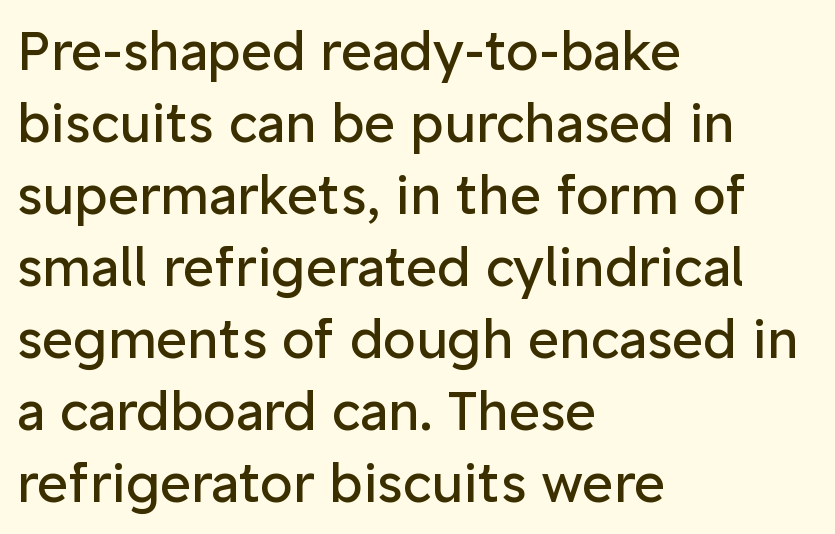
A roman cut, with each character standing at attention. Honestly, the letter spacing is just normal — you wouldn't notice it. Baseline-to-baseline distance is the conventional proportion of letter height. Unlike a traditional serif, this face leaves its strokes unadorned. Leftover space on each line is placed entirely after the last word. Here the designer chose a conventional face with non-uniform glyph widths.
